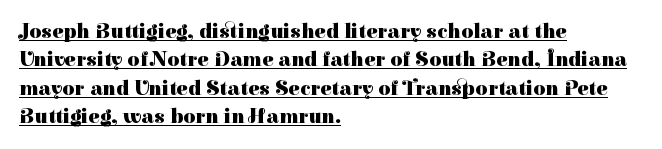
{"italic": "no", "bold": "yes", "underline": "yes", "align": "left", "line_spacing": "normal", "line_spacing_ratio": 1.35, "letter_spacing": "normal", "letter_spacing_em": 0.0, "glyph_px": 21}
